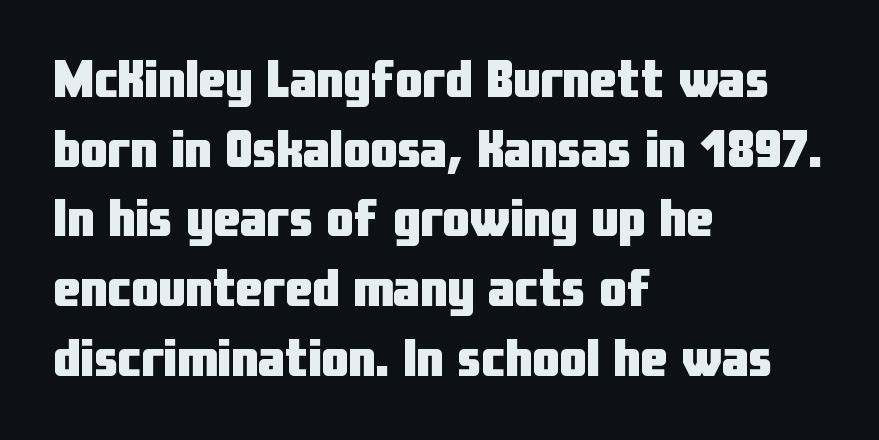
This rendering features lettering with no underline. Each letter keeps its own natural width here, so spacing adapts to shape. Typographic density is high because the face is bold. Nope, no serifs anywhere on these letters. In terms of letterspacing, this is plain default setting.
